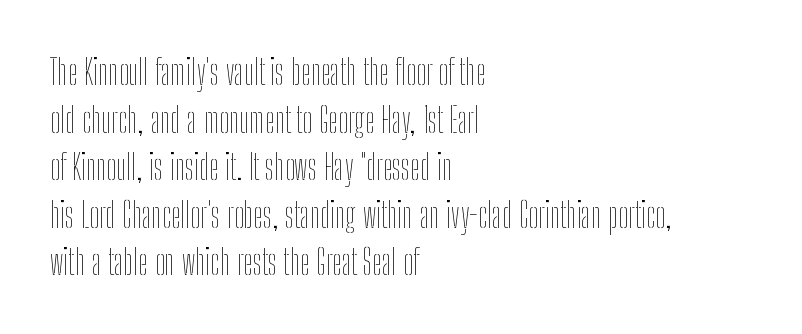
Tracking value appears to be zero — textbook default spacing. Visually the block forms a straight wall on the left and a jagged coastline on the right. These lines sit exactly where default settings would place them. The glyphs are unaccompanied by any horizontal stroke below them.
